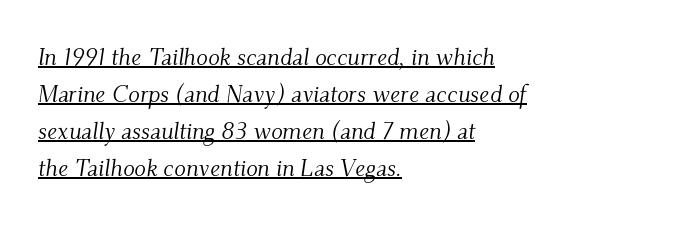
{"italic": "yes", "lean": "right", "slant_degrees": 9, "bold": "no", "underline": "yes", "align": "left", "line_spacing": "normal", "line_spacing_ratio": 1.54, "letter_spacing": "normal", "letter_spacing_em": 0.0, "glyph_px": 24}
